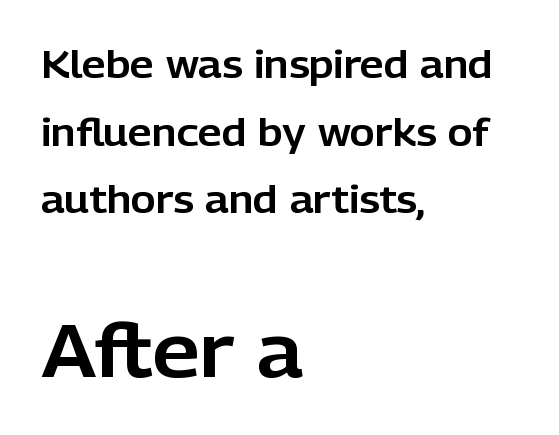
Spacing between characters is what you'd get straight out of the box. Each letter keeps its own natural width here, so spacing adapts to shape. Typeset ragged right — the left edge is the straight one. Serifs: no, the terminals of the letterforms are clean. No word sits above an underline. A student would notice the bottom passage is typeset larger than what precedes it.
